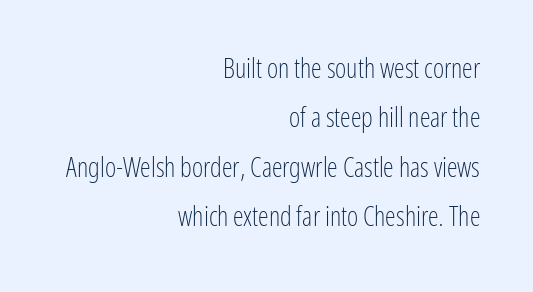
No extra ink here — the face is not bold. The rendering anchors every line to the right-hand side. Style check: upright. Here the glyphs are tracked normally, forming tight word shapes.
